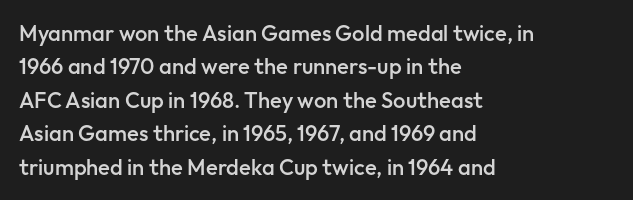
Rows of type keep a routine distance in the vertical direction. Default kerning and tracking; the words read as compact shapes. The font's upright variant was chosen for this text. As a designer I'd log this as weight 600, semibold. The string is rendered with underlining switched off.
